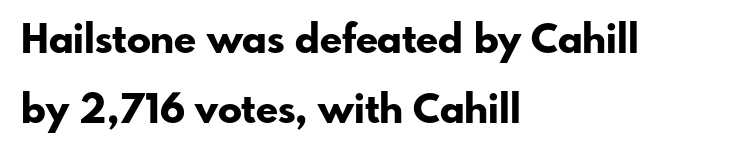
The image shows 40 px bold sans-serif type, upright; set left-aligned, line spacing 1.75x, normal letter spacing, not underlined; low stroke contrast and a small x-height.
